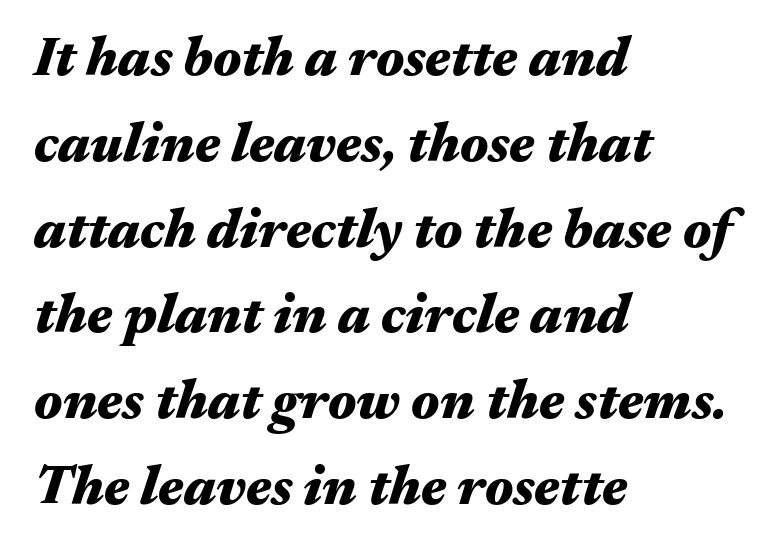
Horizontal alignment here is leftward, the default for most running prose. Honestly, the row spacing looks completely unremarkable. How heavy is the stroke? Heavy — this is a bold. The strip under each line holds only bare page. The font's italic variant was chosen for this text.
